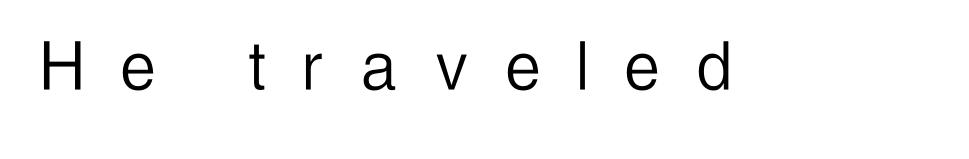
Note: no serifs on the glyphs. The passage shown is typed in a proportional face where columns would drift. Has an underline been added? It has not. Italic? Not at all — the glyphs are vertical. Each word looks stretched out because of the extra space between its letters. Compared with a typical body face, this is equally light or lighter still.
